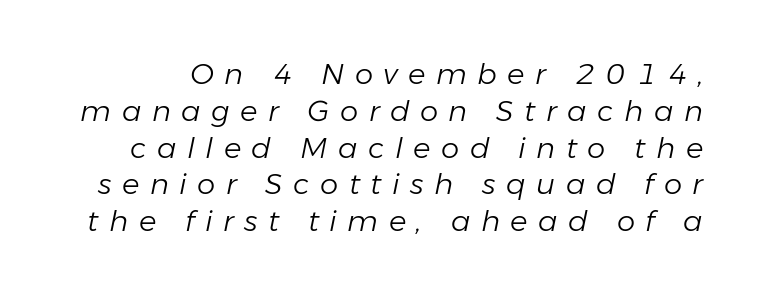
Q: Is the text bold? A: No.
Q: Is the text italic (slanted)? A: Yes, it leans right by about 11 degrees.
Q: Is the text underlined? A: No.
Q: Is the spacing between letters normal or unusually wide? A: Unusually wide.
Q: Is the spacing between lines tight, normal or loose? A: Normal.
Q: Width (condensed, normal, or wide)? A: Normal.
Q: Stroke contrast? A: Low.
Q: x-height? A: Medium.
Q: Monospaced? A: No.
